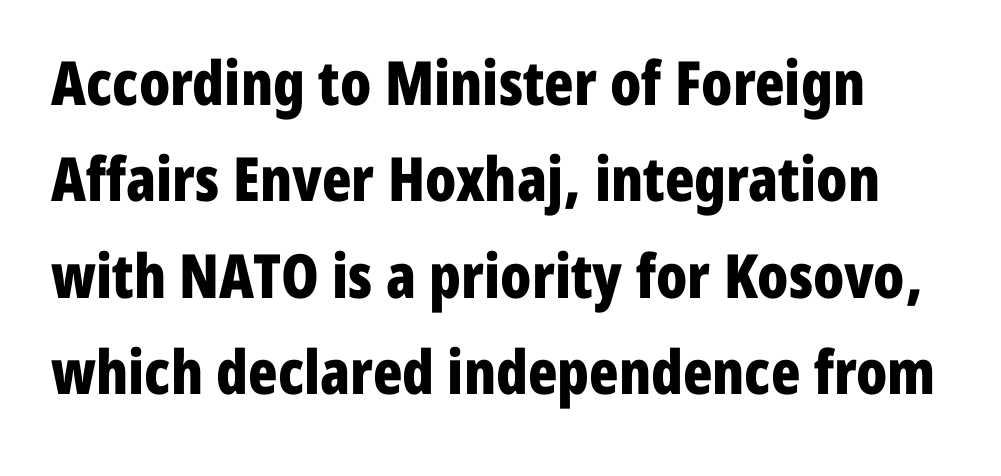
{"serif": "no", "italic": "no", "bold": "yes", "weight": "bold", "width": "condensed", "stroke_contrast": "low", "x_height": "medium", "monospaced": "no", "underline": "no", "line_spacing": "normal", "line_spacing_ratio": 1.58, "letter_spacing": "normal", "letter_spacing_em": 0.0, "glyph_px": 61}
